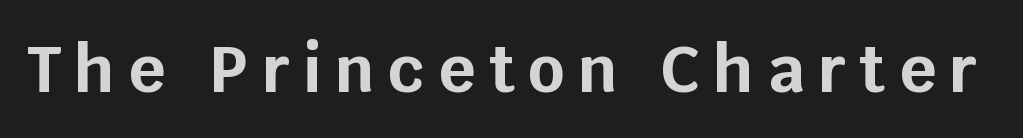
Q: Is the text bold? A: Yes.
Q: Is the text italic (slanted)? A: No, it is upright.
Q: Is the typeface a serif or a sans-serif typeface? A: Sans-serif.
Q: Is the text underlined? A: No.
Q: Is the spacing between letters normal or unusually wide? A: Unusually wide.
Q: Width (condensed, normal, or wide)? A: Normal.
Q: Stroke contrast? A: Low.
Q: x-height? A: Large.
Q: Monospaced? A: No.
